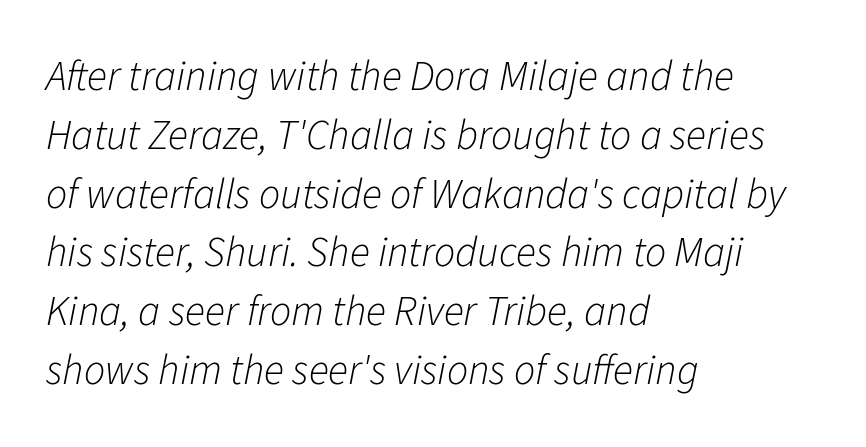
The image shows 42 px light type, italic (leaning right); set left-aligned, normal line spacing (1.4x), normal letter spacing, not underlined; low stroke contrast and a medium x-height.
